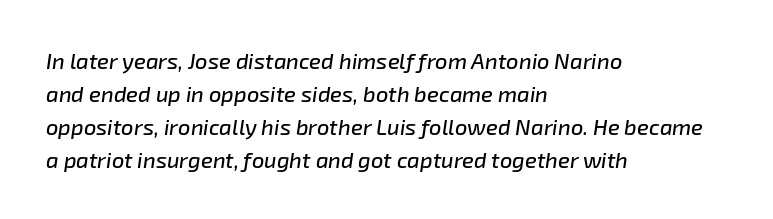
Between one letter and the next there's only the usual sliver of space. One-word summary of the alignment: left. The typography opts for an oblique posture over an upright one. Regular leading. The gap between lines stays unmarked.
